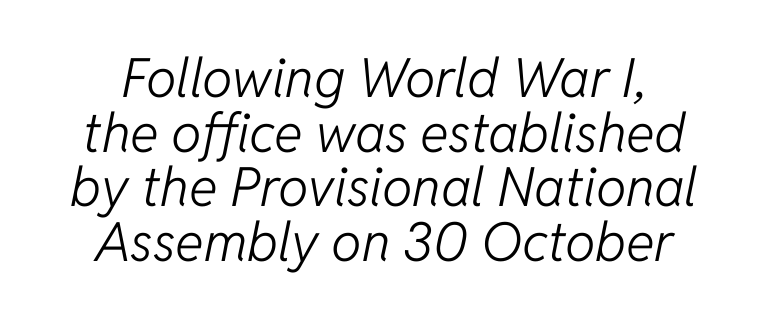
The passage shown stacks its lines with hardly any gap. Notice how the stems are inclined rather than vertical — that's the hallmark of italics. A bare baseline throughout the passage. The letters advance in unequal steps, a hallmark of proportional type. Is this a heavy cut? Hardly; it is regular or lighter. In terms of letterspacing, this is plain default setting.
